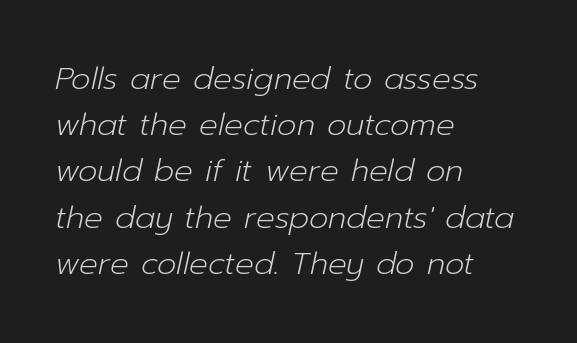
The image shows 31 px light type, italic (leaning right); set left-aligned, normal line spacing (1.49x), normal letter spacing, not underlined; low stroke contrast and a medium x-height.
